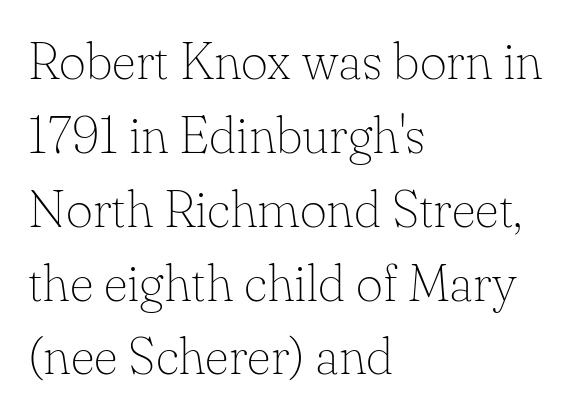
In terms of leading, this rendering sits right in the middle. Counters stay open thanks to moderate or lighter strokes. Horizontally, the lines are justified to the leading edge only. The foot of each line stays bare and open. The face used here is seriffed, in the tradition of book romans.
